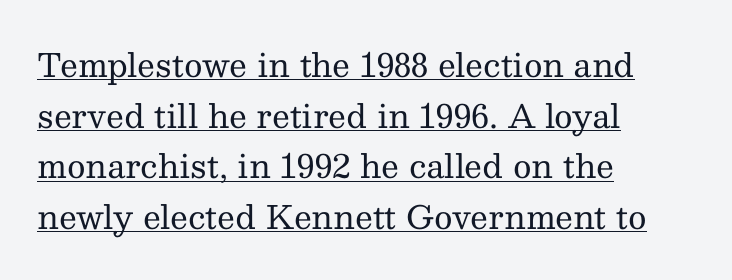
Q: Is the text bold? A: No.
Q: Is the text italic (slanted)? A: No, it is upright.
Q: Is the typeface a serif or a sans-serif typeface? A: Serif.
Q: Is the text underlined? A: Yes.
Q: How is the paragraph aligned? A: Left-aligned.
Q: Is the spacing between letters normal or unusually wide? A: Normal.
Q: Is the spacing between lines tight, normal or loose? A: Normal.
Q: Width (condensed, normal, or wide)? A: Normal.
Q: Stroke contrast? A: Medium.
Q: x-height? A: Medium.
Q: Monospaced? A: No.
